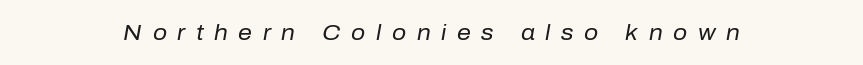
The image shows 22 px text type, italic (leaning right); set centered, unusually wide letter spacing (+0.48 em), not underlined.
